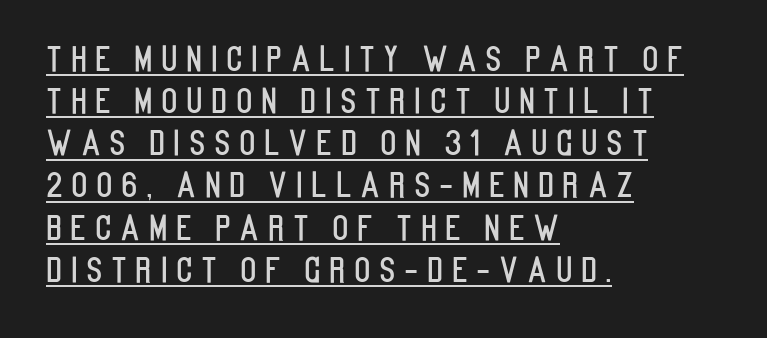
{"serif": "no", "italic": "no", "width": "condensed", "stroke_contrast": "low", "x_height": "large", "monospaced": "no", "underline": "yes", "align": "left", "line_spacing_ratio": 1.24, "letter_spacing": "wide", "letter_spacing_em": 0.25, "glyph_px": 34}
